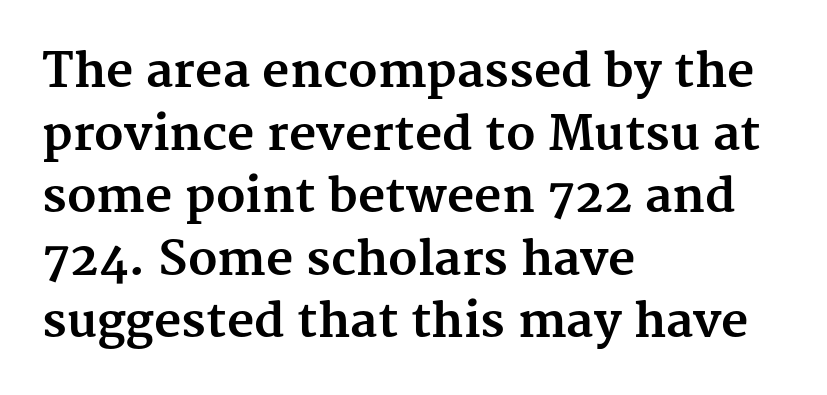
{"serif": "yes", "italic": "no", "bold": "yes", "weight": "bold", "width": "normal", "stroke_contrast": "medium", "x_height": "medium", "monospaced": "no", "underline": "no", "align": "left", "line_spacing": "normal", "line_spacing_ratio": 1.33, "letter_spacing": "normal", "letter_spacing_em": 0.0, "glyph_px": 47}
